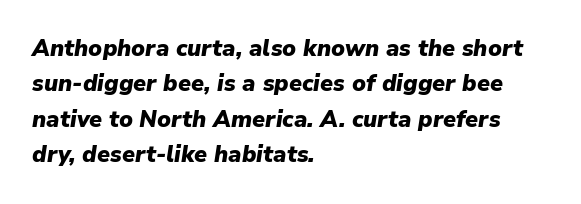
The rendering applies a slant to the glyphs. Students, this is bold: see how much ink each stroke carries. The line texture is even and compact thanks to regular tracking. The paragraph has a hard left edge and a soft right edge. The line-height multiplier appears to be the usual default.
